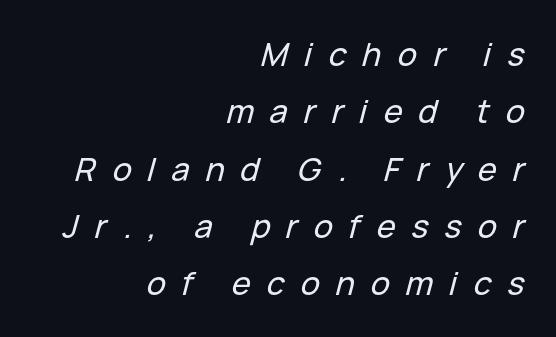
The image shows 32 px text type, italic (leaning right); set right-aligned, line spacing 1.79x, unusually wide letter spacing (+0.5 em), not underlined; low stroke contrast and a medium x-height.
